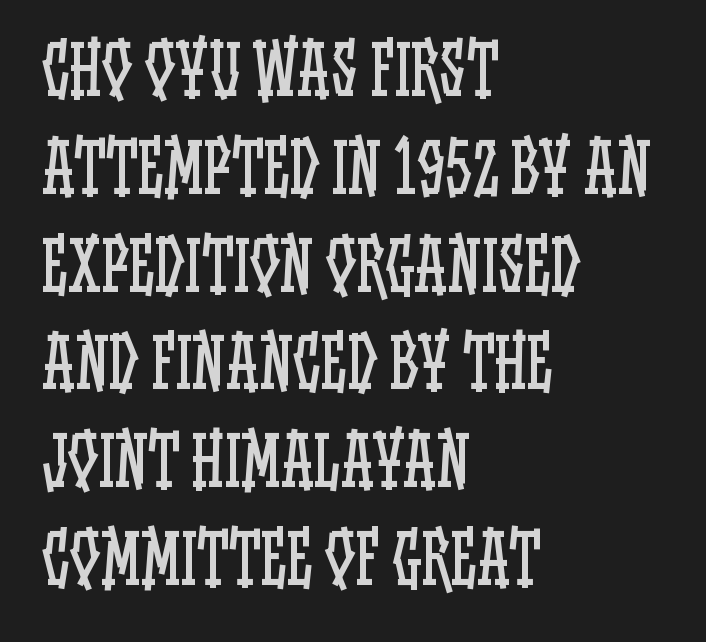
Q: Is the text bold? A: No.
Q: Is the text italic (slanted)? A: No, it is upright.
Q: Is the text underlined? A: No.
Q: How is the paragraph aligned? A: Left-aligned.
Q: Is the spacing between letters normal or unusually wide? A: Normal.
Q: Is the spacing between lines tight, normal or loose? A: Normal.
Q: Width (condensed, normal, or wide)? A: Condensed.
Q: Stroke contrast? A: Low.
Q: x-height? A: Large.
Q: Monospaced? A: No.
